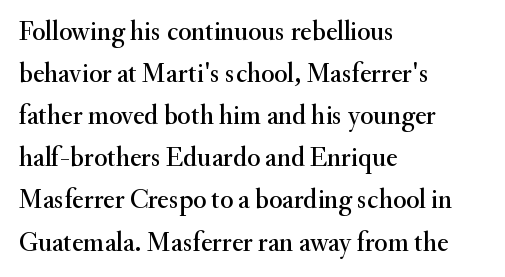
The image shows 27 px text type, upright; set left-aligned, normal line spacing (1.56x), normal letter spacing, not underlined.
